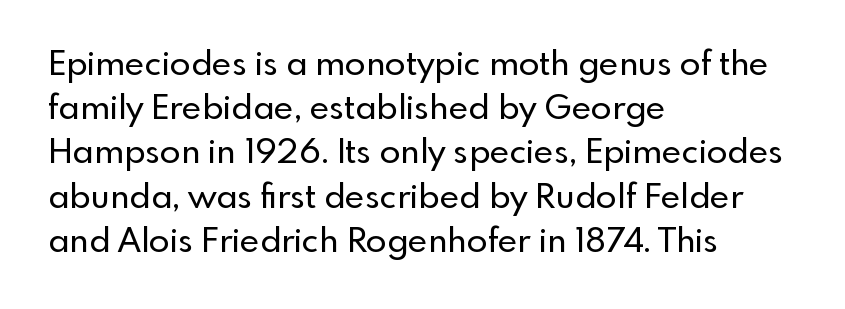
{"serif": "no", "italic": "no", "width": "normal", "x_height": "small", "monospaced": "no", "underline": "no", "align": "left", "line_spacing": "normal", "line_spacing_ratio": 1.3, "letter_spacing": "normal", "letter_spacing_em": 0.0, "glyph_px": 34}
